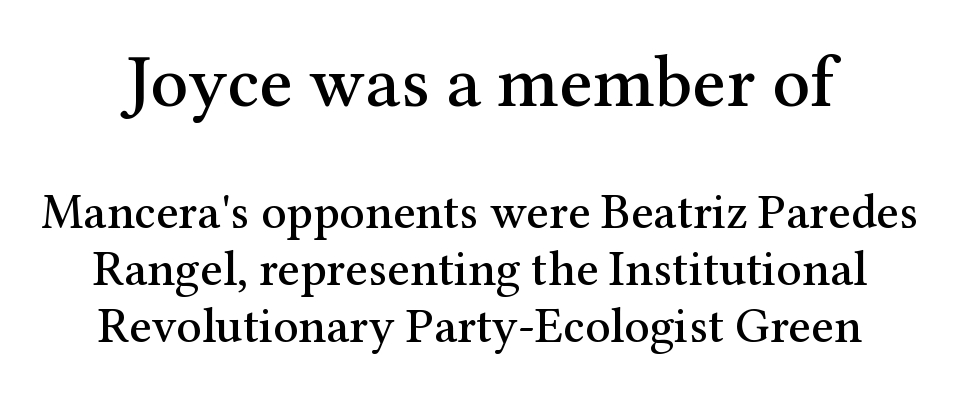
Block one is the big one; block two sits smaller underneath. The lettering holds an erect, upright posture throughout. Each row of text sits above clean, open space. Honestly, the letter spacing is just normal — you wouldn't notice it. Varying glyph widths throughout — classic text-font behaviour. Look at the bottom of the vertical strokes: they flare into serifs here.
